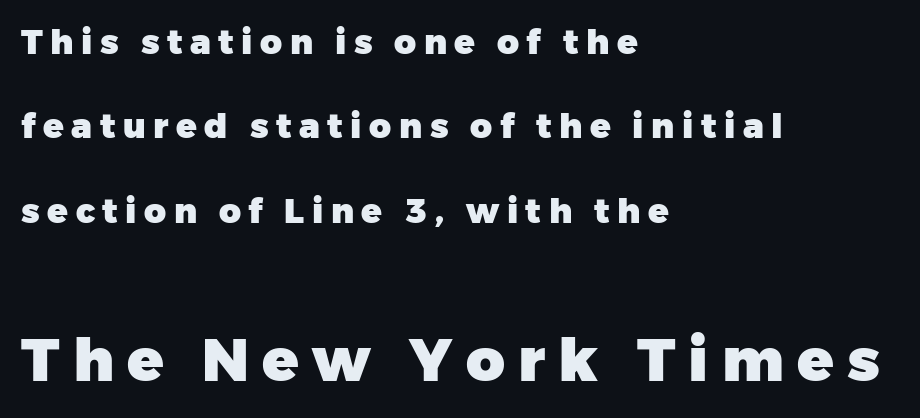
These lines have a slow, spaced-out rhythm from letter to letter. Designer's note — italics off, roman on. This layout puts the modest block above and the oversized block below. Whoever set this chose breathing room over compactness in the vertical rhythm.
